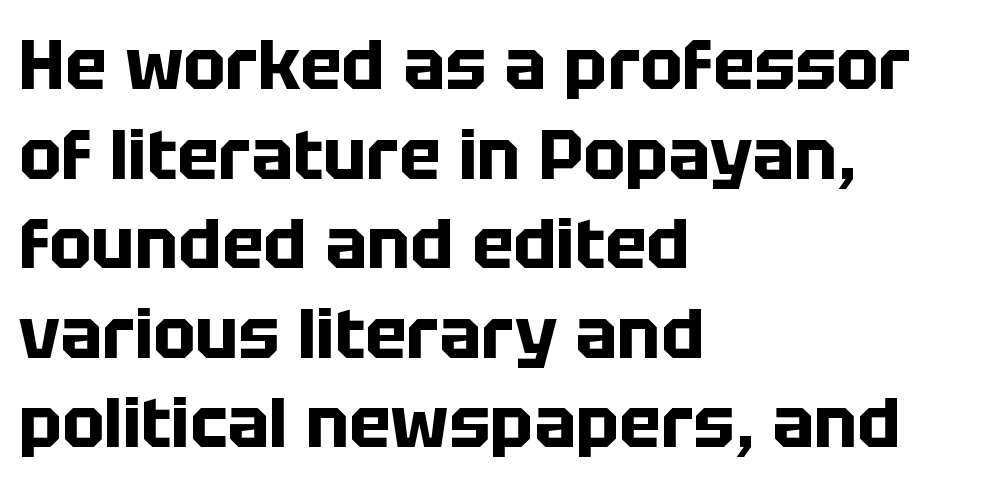
The image shows 70 px bold sans-serif type, upright; set left-aligned, normal line spacing (1.28x), normal letter spacing, not underlined; low stroke contrast and a large x-height.
